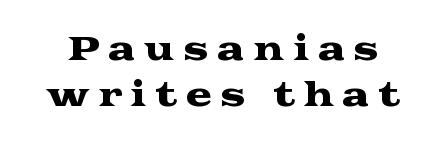
Designer's note — italics off, roman on. This is serif lettering, the kind often seen in printed books. Glance below the letters and you will spot only blank space. Loose tracking; the words dissolve into strings of separated letters.
